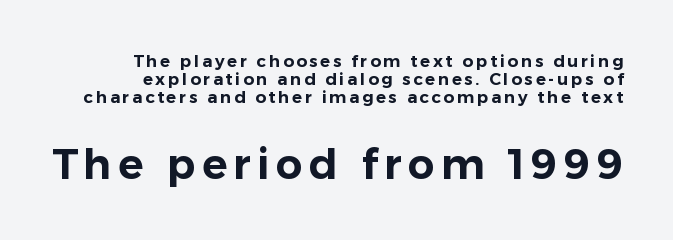
Q: Is the text italic (slanted)? A: No, it is upright.
Q: Is the typeface a serif or a sans-serif typeface? A: Sans-serif.
Q: Is the text underlined? A: No.
Q: Is the spacing between lines tight, normal or loose? A: Tight.
Q: Which block of text is set in a larger size, the first (top) or the second (bottom)? A: The second (bottom) one.
Q: Width (condensed, normal, or wide)? A: Normal.
Q: Stroke contrast? A: Low.
Q: x-height? A: Medium.
Q: Monospaced? A: No.
